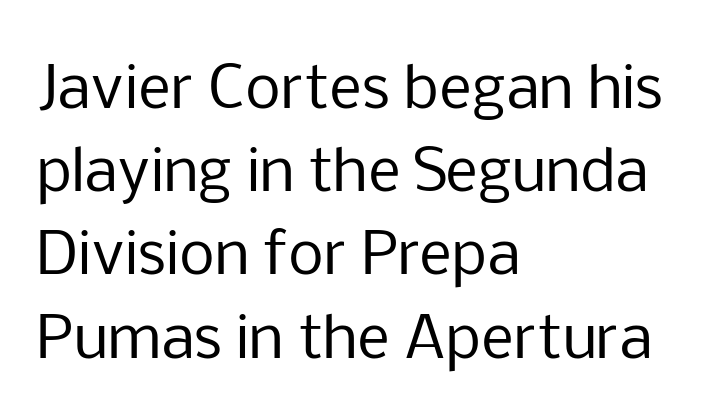
Typographically, this falls in the sans-serif category. Varying glyph widths throughout — classic text-font behaviour. The font is comparable to plain body text, perhaps lighter. Compared with typical paragraphs, the rows here are spaced about the same. Lines of text with bare space underneath.
